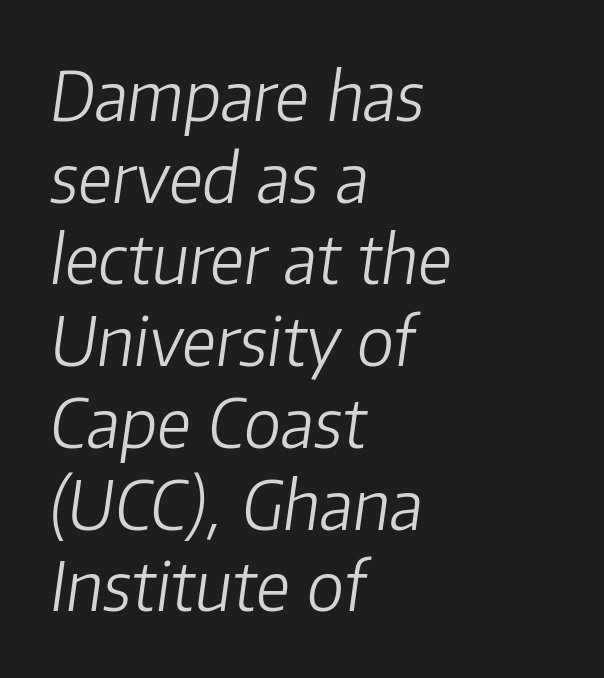
The image shows 67 px light type, italic (leaning right); set left-aligned, line spacing 1.22x, normal letter spacing, not underlined; low stroke contrast and a medium x-height.
